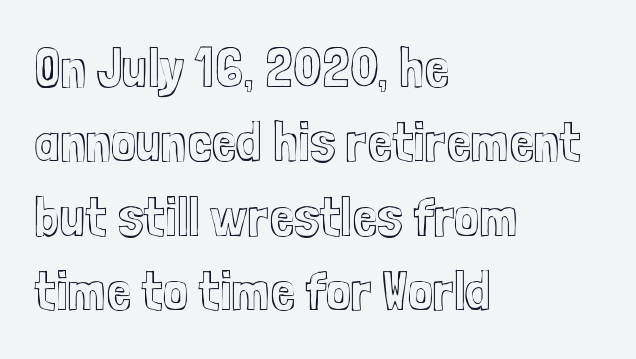
The block of text has a typical density, with ordinary space between rows. The zone under the glyphs is completely vacant. The rag falls on the right side of this text block. Looks like regular typesetting: each glyph gets only the width it needs.
